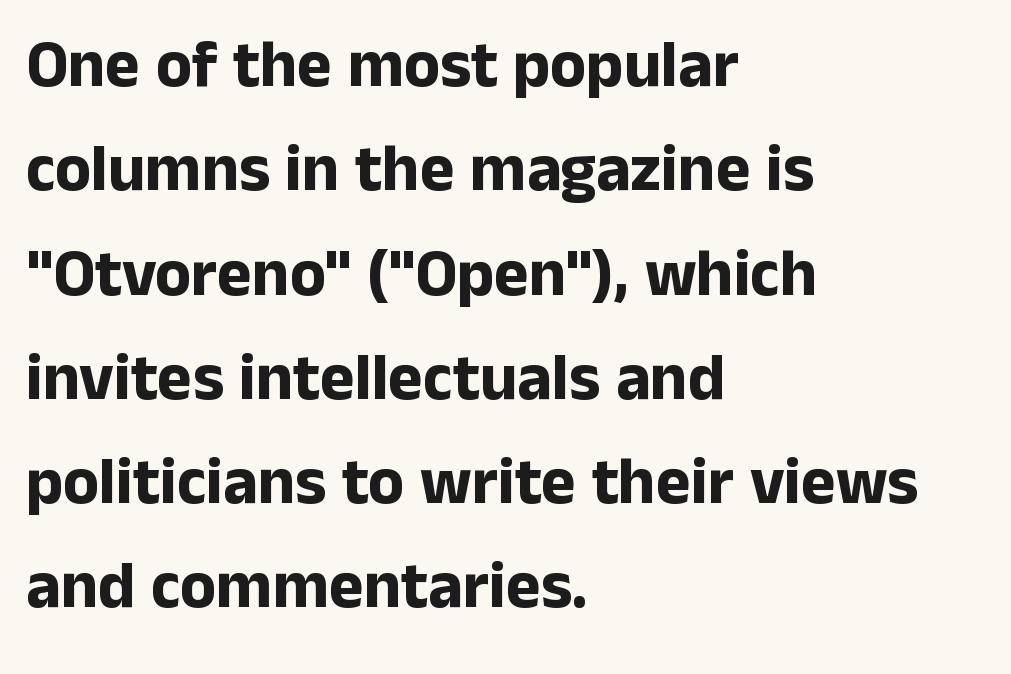
The image shows 66 px bold sans-serif type, upright; set left-aligned, normal line spacing (1.58x), normal letter spacing, not underlined; low stroke contrast and a medium x-height.
